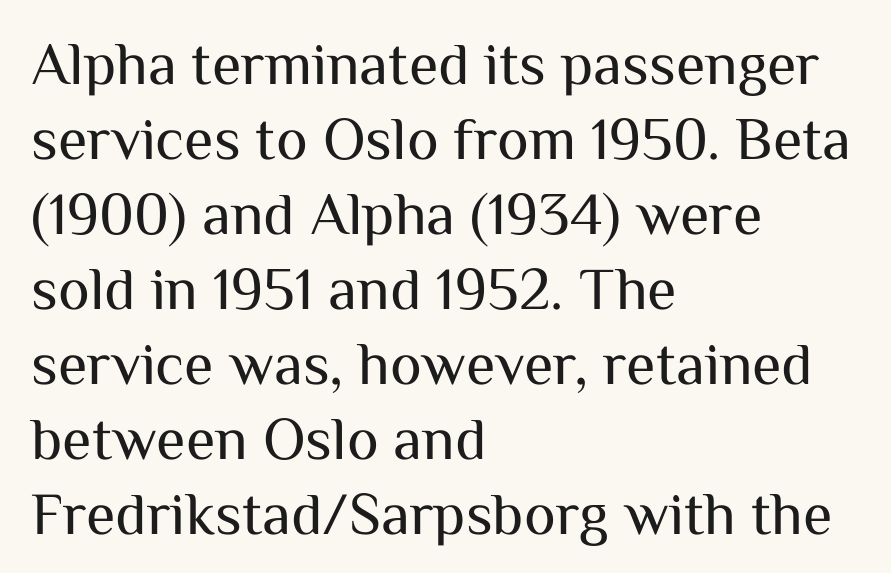
Q: Is the text bold? A: No.
Q: Is the text italic (slanted)? A: No, it is upright.
Q: Is the typeface a serif or a sans-serif typeface? A: Sans-serif.
Q: Is the text underlined? A: No.
Q: How is the paragraph aligned? A: Left-aligned.
Q: Is the spacing between letters normal or unusually wide? A: Normal.
Q: Is the spacing between lines tight, normal or loose? A: Normal.
Q: Width (condensed, normal, or wide)? A: Normal.
Q: Stroke contrast? A: Medium.
Q: x-height? A: Medium.
Q: Monospaced? A: No.
